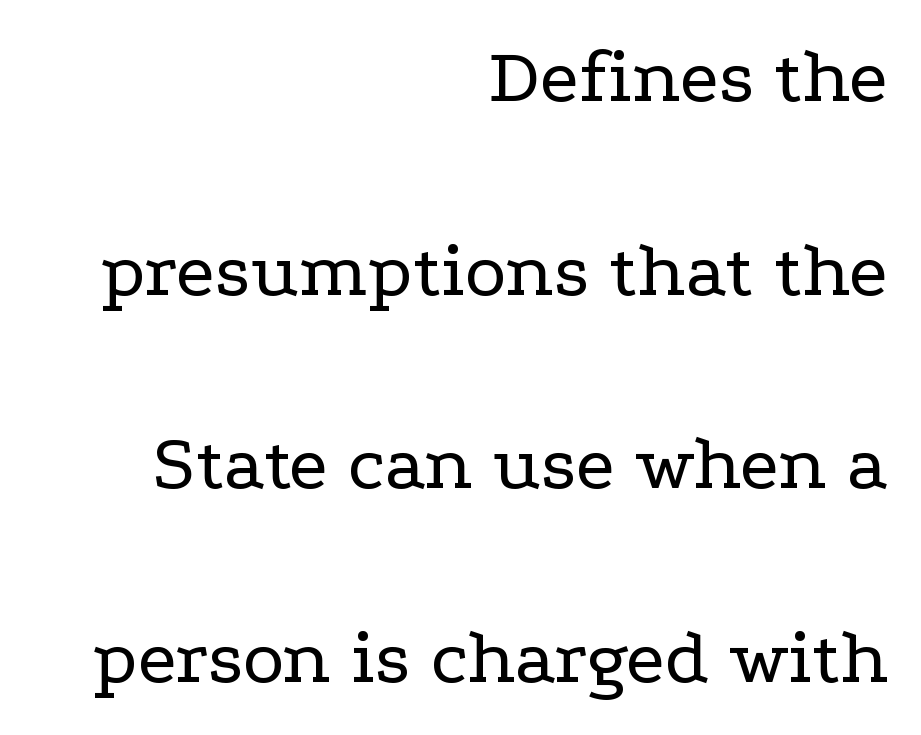
The horizontal fit of the characters is conventional and even. Weight: not bold — regular or lighter. Proportional: the letters do not fall into vertical columns. It's the straight-up-and-down kind of type. How would I describe the line gaps? Wide and relaxed. A clean baseline with only descenders dipping below it.
